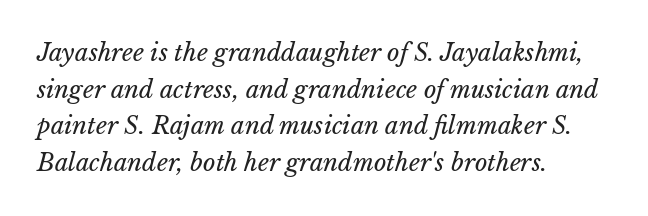
The image shows 24 px text type; set left-aligned, normal line spacing (1.53x), normal letter spacing, not underlined.
